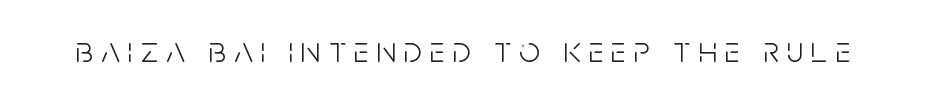
{"serif": "no", "italic": "no", "bold": "no", "weight": "light", "width": "condensed", "stroke_contrast": "low", "x_height": "large", "monospaced": "no", "underline": "no", "letter_spacing": "wide", "letter_spacing_em": 0.22, "glyph_px": 37}
